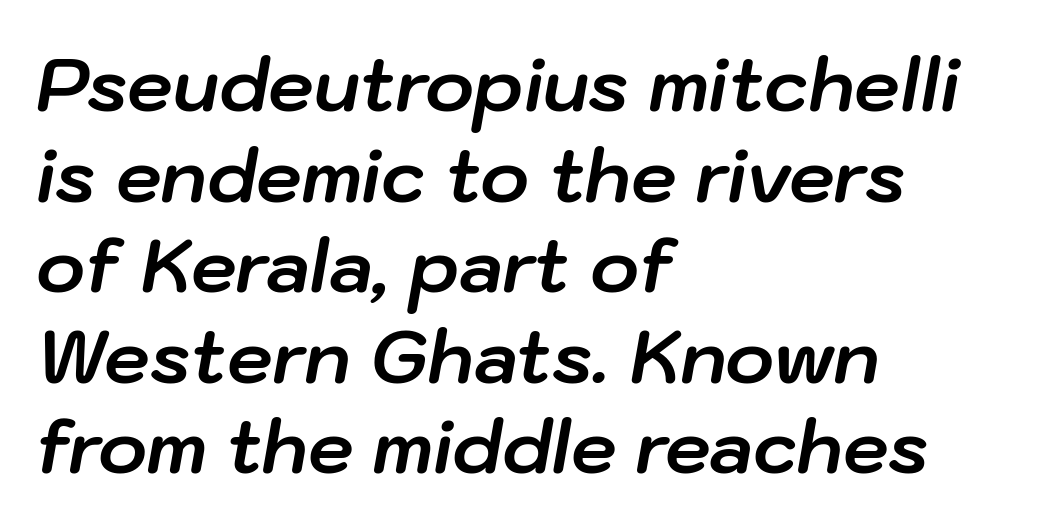
Q: Is the text bold? A: Yes.
Q: Is the text italic (slanted)? A: Yes, it leans right by about 10 degrees.
Q: Is the text underlined? A: No.
Q: How is the paragraph aligned? A: Left-aligned.
Q: Is the spacing between letters normal or unusually wide? A: Normal.
Q: Width (condensed, normal, or wide)? A: Normal.
Q: Stroke contrast? A: Low.
Q: x-height? A: Medium.
Q: Monospaced? A: No.
